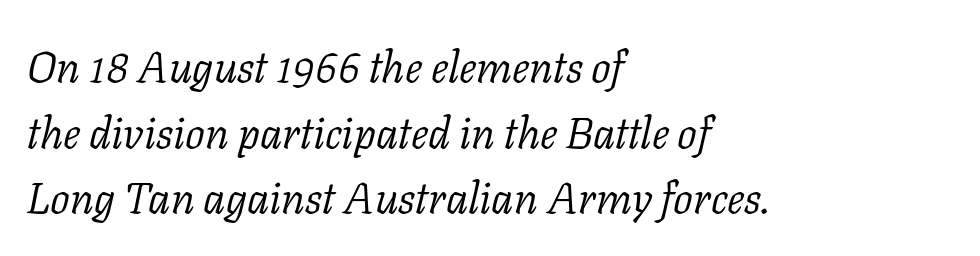
Q: Is the text bold? A: No.
Q: Is the text italic (slanted)? A: Yes, it leans right by about 11 degrees.
Q: Is the typeface a serif or a sans-serif typeface? A: Serif.
Q: Is the text underlined? A: No.
Q: How is the paragraph aligned? A: Left-aligned.
Q: Is the spacing between letters normal or unusually wide? A: Normal.
Q: Is the spacing between lines tight, normal or loose? A: Normal.
Q: Width (condensed, normal, or wide)? A: Normal.
Q: Stroke contrast? A: Low.
Q: x-height? A: Medium.
Q: Monospaced? A: No.
